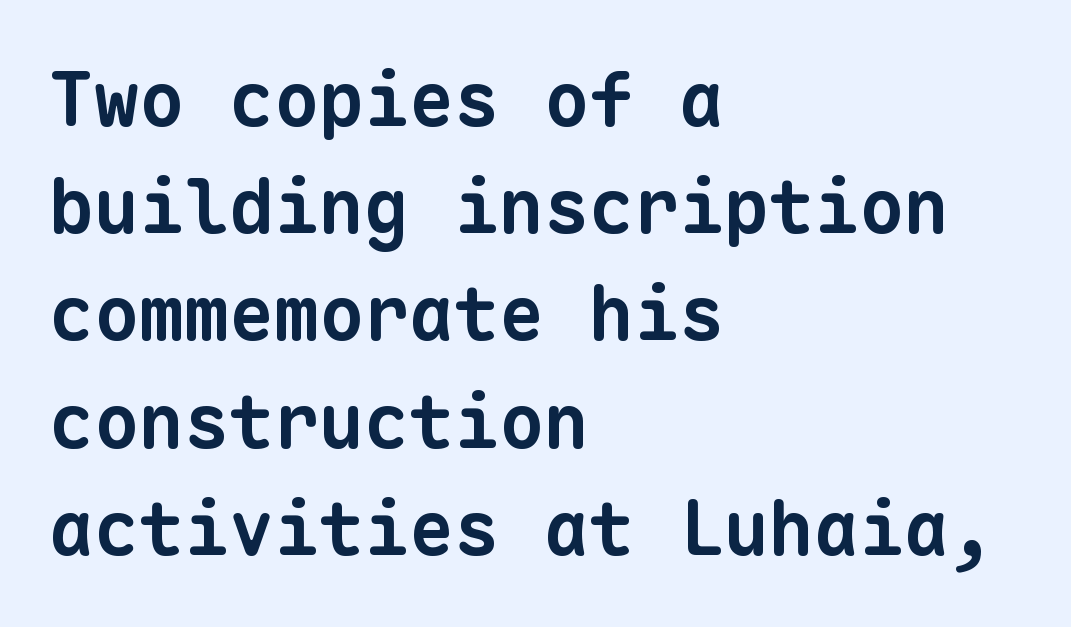
{"serif": "no", "bold": "yes", "weight": "bold", "width": "normal", "stroke_contrast": "low", "x_height": "medium", "monospaced": "yes", "underline": "no", "align": "left", "line_spacing": "normal", "line_spacing_ratio": 1.43, "letter_spacing": "normal", "letter_spacing_em": 0.0, "glyph_px": 75}
